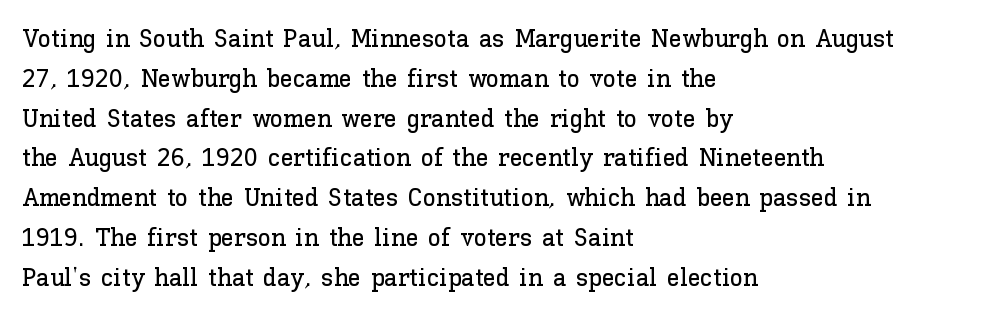
How would I describe the line gaps? Plain and ordinary. Does extra space separate the letters? No, they use regular spacing. These lines stack with their left ends in a neat column. Underlining? Definitely not there. Quick note: not italic, upright.
